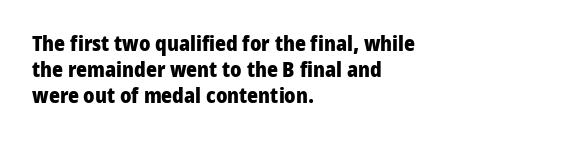
The image shows 21 px bold type, upright; set left-aligned, line spacing 1.24x, normal letter spacing, not underlined.
